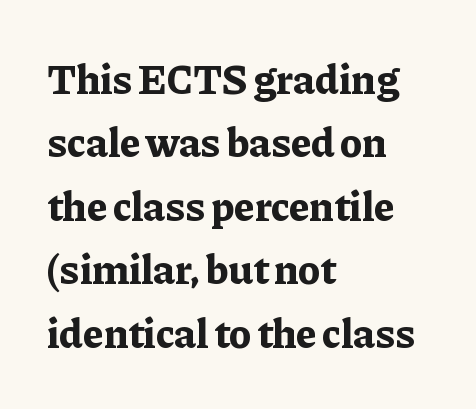
Horizontally, the lines are justified to the leading edge only. In terms of letterspacing, this is plain default setting. Clear beneath every line of the passage. Summary of weight: heavy, a full bold. Leading matches the norm, producing a regular column. Spacing verdict: proportional, widths tailored to each character.
